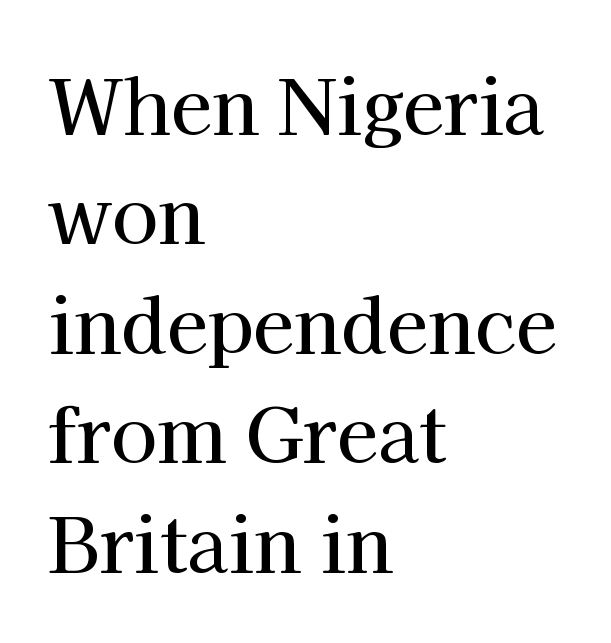
{"serif": "yes", "italic": "no", "width": "normal", "stroke_contrast": "high", "x_height": "medium", "monospaced": "no", "underline": "no", "align": "left", "line_spacing": "normal", "line_spacing_ratio": 1.46, "letter_spacing": "normal", "letter_spacing_em": 0.0, "glyph_px": 75}
